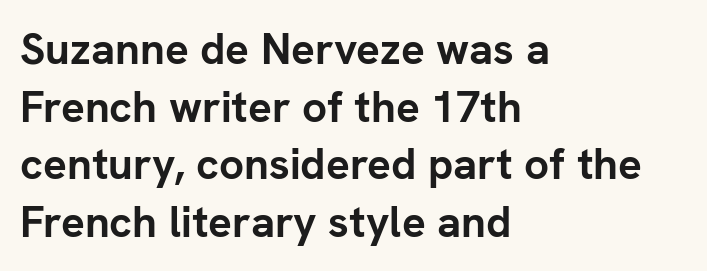
{"serif": "no", "italic": "no", "bold": "yes", "weight": "semibold", "width": "normal", "stroke_contrast": "low", "x_height": "medium", "monospaced": "no", "underline": "no", "align": "left", "line_spacing": "normal", "line_spacing_ratio": 1.31, "letter_spacing": "normal", "letter_spacing_em": 0.0, "glyph_px": 44}
